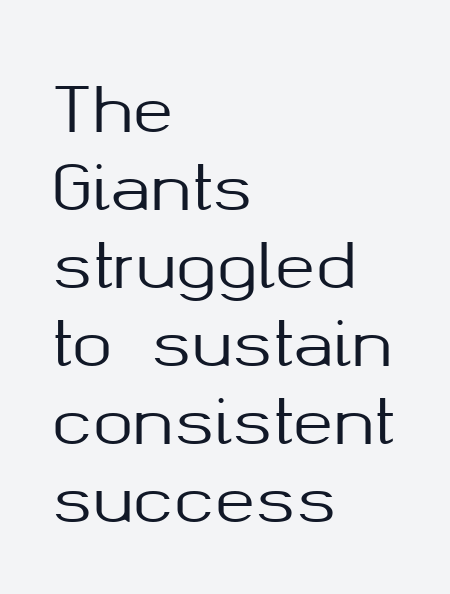
{"serif": "no", "italic": "no", "width": "normal", "stroke_contrast": "medium", "x_height": "medium", "monospaced": "no", "underline": "no", "align": "left", "line_spacing": "normal", "line_spacing_ratio": 1.28, "letter_spacing": "normal", "letter_spacing_em": 0.0, "glyph_px": 61}
